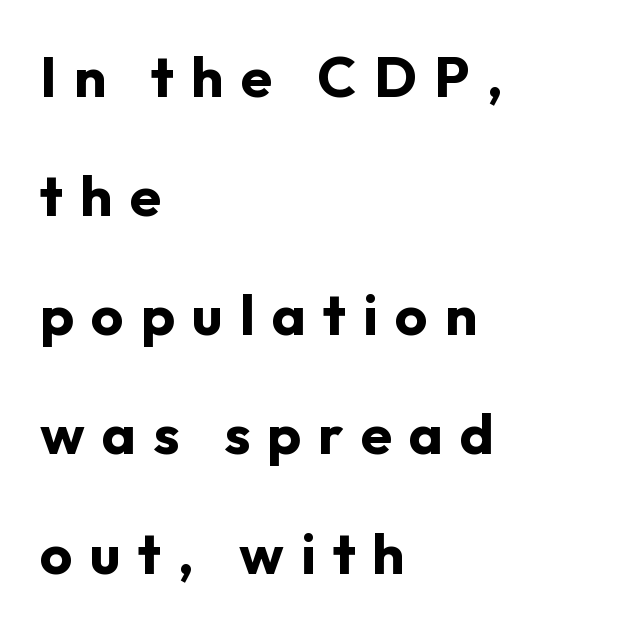
The image shows 57 px bold sans-serif type, upright; set left-aligned, loose line spacing (2.09x), unusually wide letter spacing (+0.3 em), not underlined; low stroke contrast and a medium x-height.
